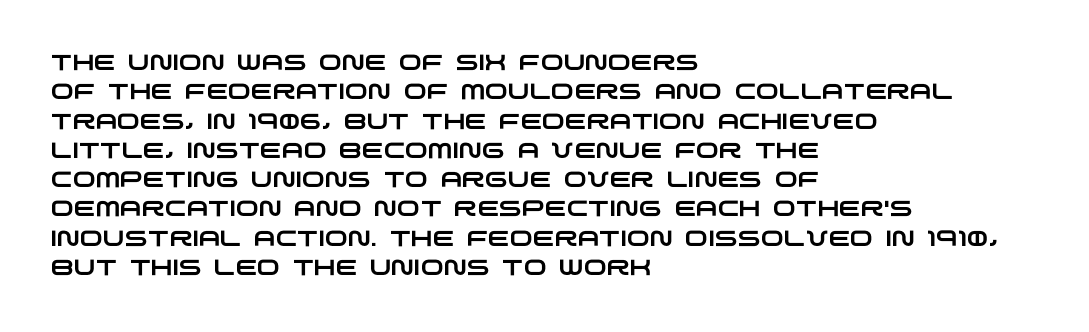
{"underline": "no", "align": "left", "line_spacing": "normal", "line_spacing_ratio": 1.33, "letter_spacing": "normal", "letter_spacing_em": 0.0, "glyph_px": 22}
